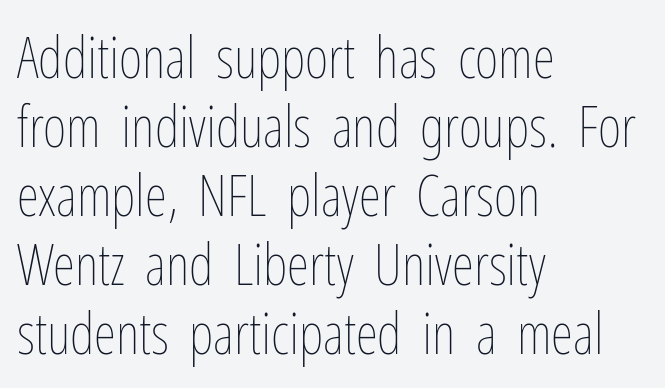
Q: Is the text bold? A: No.
Q: Is the text italic (slanted)? A: No, it is upright.
Q: Is the text underlined? A: No.
Q: How is the paragraph aligned? A: Left-aligned.
Q: Is the spacing between letters normal or unusually wide? A: Normal.
Q: Width (condensed, normal, or wide)? A: Condensed.
Q: Stroke contrast? A: Low.
Q: x-height? A: Medium.
Q: Monospaced? A: No.
